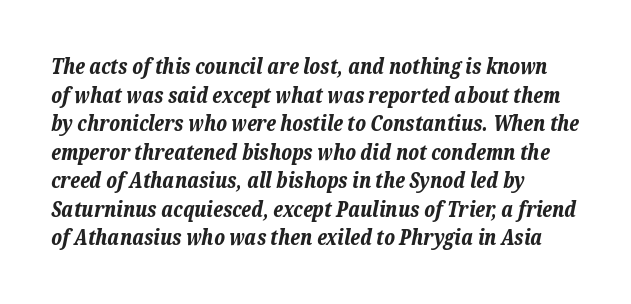
The lines sit at an ordinary, default distance from one another. The face used here has a pronounced slope to its letters. The rendering uses a bold face; every stroke is thick and dark. Descender tails drop into unmarked territory.
